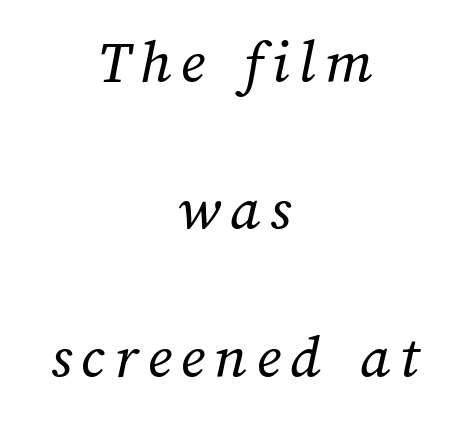
Spacing verdict: proportional, widths tailored to each character. Beneath every word, the page is bare. No chunkiness to these letters — they're not bold. The lines are quadded center. Reading down the column, the eye jumps a long way to each next line.
